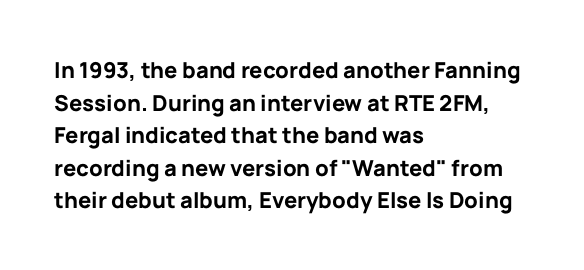
Q: Is the text bold? A: Yes.
Q: Is the text italic (slanted)? A: No, it is upright.
Q: Is the text underlined? A: No.
Q: How is the paragraph aligned? A: Left-aligned.
Q: Is the spacing between letters normal or unusually wide? A: Normal.
Q: Is the spacing between lines tight, normal or loose? A: Normal.
